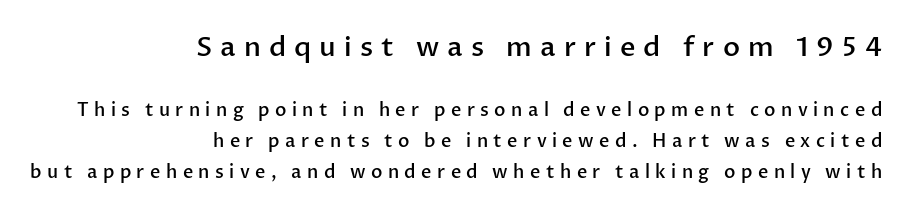
Q: Is the text bold? A: Semi-bold.
Q: Is the text italic (slanted)? A: No, it is upright.
Q: Is the text underlined? A: No.
Q: How is the paragraph aligned? A: Right-aligned.
Q: Is the spacing between letters normal or unusually wide? A: Unusually wide.
Q: Which block of text is set in a larger size, the first (top) or the second (bottom)? A: The first (top) one.
